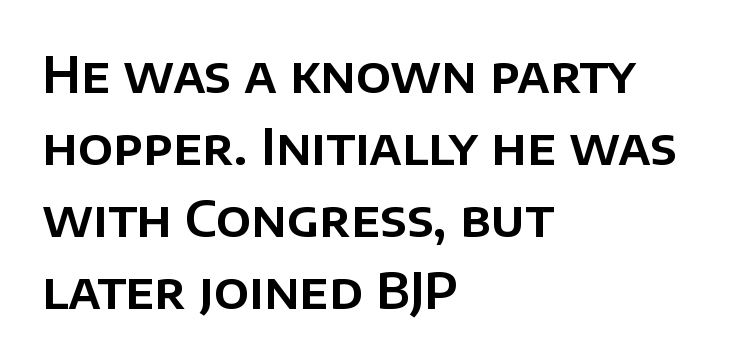
The image shows 49 px sans-serif type, upright; set left-aligned, normal line spacing (1.47x), normal letter spacing, not underlined; low stroke contrast and a large x-height.
